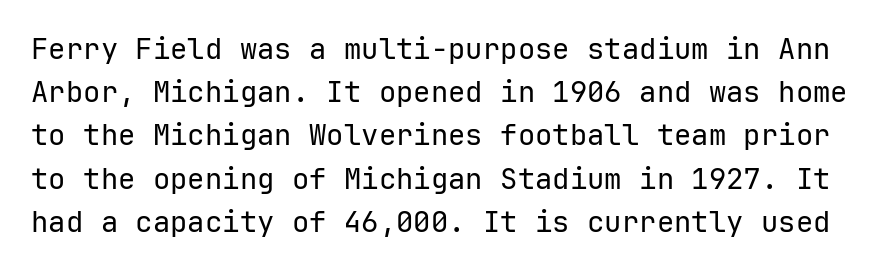
Q: Is the text bold? A: No.
Q: Is the text italic (slanted)? A: No, it is upright.
Q: Is the typeface a serif or a sans-serif typeface? A: Sans-serif.
Q: Is the text underlined? A: No.
Q: Is the spacing between letters normal or unusually wide? A: Normal.
Q: Is the spacing between lines tight, normal or loose? A: Normal.
Q: Width (condensed, normal, or wide)? A: Normal.
Q: Stroke contrast? A: Low.
Q: x-height? A: Medium.
